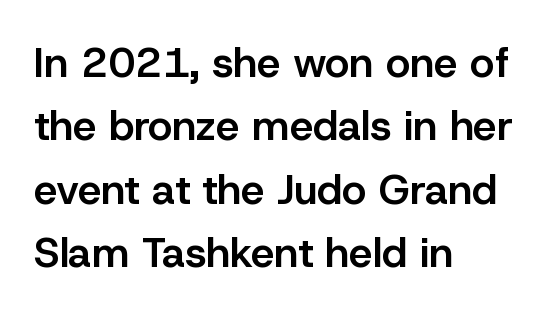
{"serif": "no", "italic": "no", "bold": "semi", "weight": "semibold", "width": "normal", "stroke_contrast": "low", "x_height": "medium", "monospaced": "no", "underline": "no", "align": "left", "line_spacing": "normal", "line_spacing_ratio": 1.51, "letter_spacing": "normal", "letter_spacing_em": 0.0, "glyph_px": 42}
